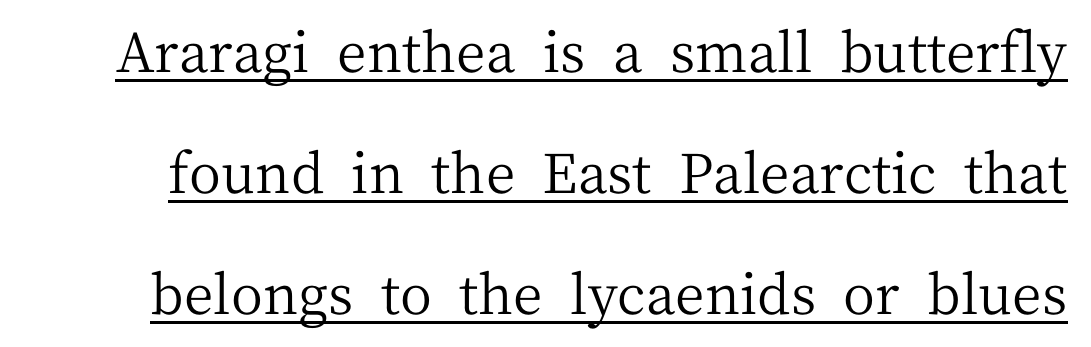
The image shows 55 px regular-weight serif type, upright; set loose line spacing (2.2x), normal letter spacing, underlined; medium stroke contrast and a medium x-height.
